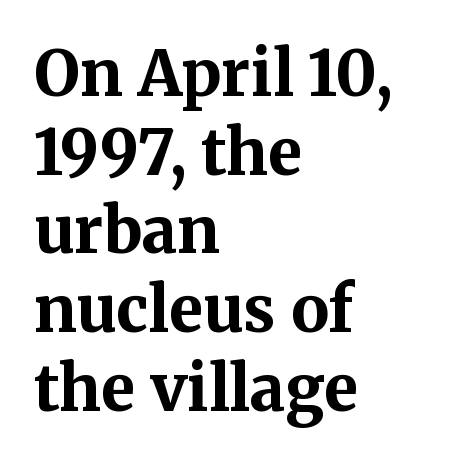
The image shows 63 px bold serif type, upright; set left-aligned, normal line spacing (1.25x), normal letter spacing, not underlined; medium stroke contrast and a medium x-height.
